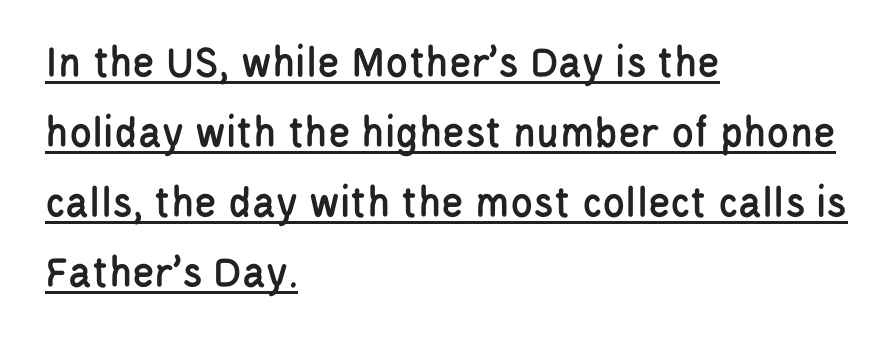
The line-height multiplier appears to be the usual default. A typesetter would label this face a sans. A typesetter would call this proportional, since set widths differ per character. The lines in this sample share a left origin and differ only in where they stop.
